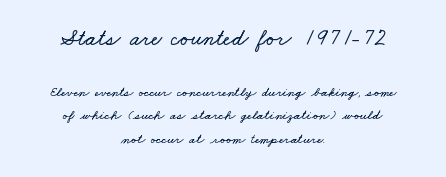
Horizontally, the lines are justified to the midpoint only. If you measured baseline to baseline, you'd find a middling distance. Anything drawn beneath the words? Only blank space. The type is set solid horizontally, with unmodified tracking. The passage shown begins with its larger block and ends with its smaller one.
